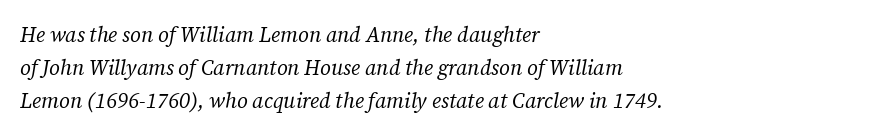
Q: Is the text bold? A: No.
Q: Is the text italic (slanted)? A: Yes, it leans right by about 12 degrees.
Q: Is the text underlined? A: No.
Q: How is the paragraph aligned? A: Left-aligned.
Q: Is the spacing between letters normal or unusually wide? A: Normal.
Q: Is the spacing between lines tight, normal or loose? A: Normal.
